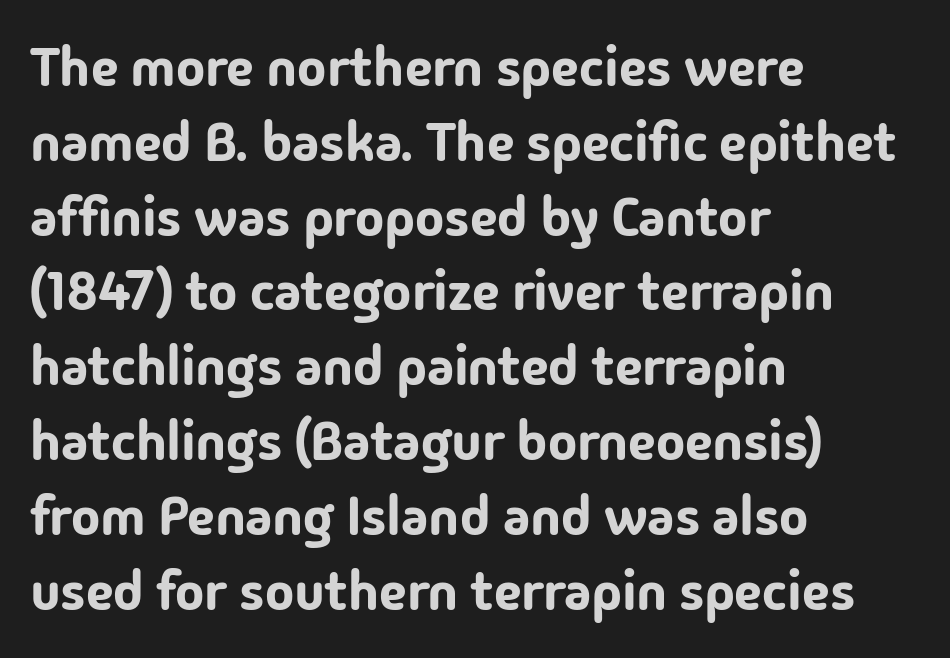
This block has exactly the height ordinary leading produces. Note: no serifs on the glyphs. All the whitespace from short lines collects on the right. Compared with typical body copy, the letter spacing here is the same. Is there any slant? The stems are plumb. Is this a fixed-width face? No — the glyphs have proportional, varying widths.
